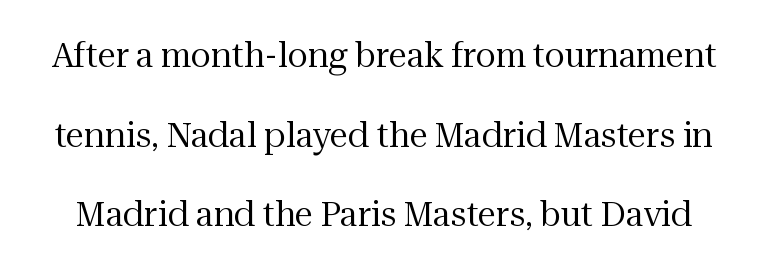
{"serif": "yes", "italic": "no", "bold": "no", "weight": "regular", "width": "normal", "stroke_contrast": "medium", "x_height": "medium", "monospaced": "no", "underline": "no", "line_spacing": "loose", "line_spacing_ratio": 2.41, "letter_spacing": "normal", "letter_spacing_em": 0.0, "glyph_px": 33}
